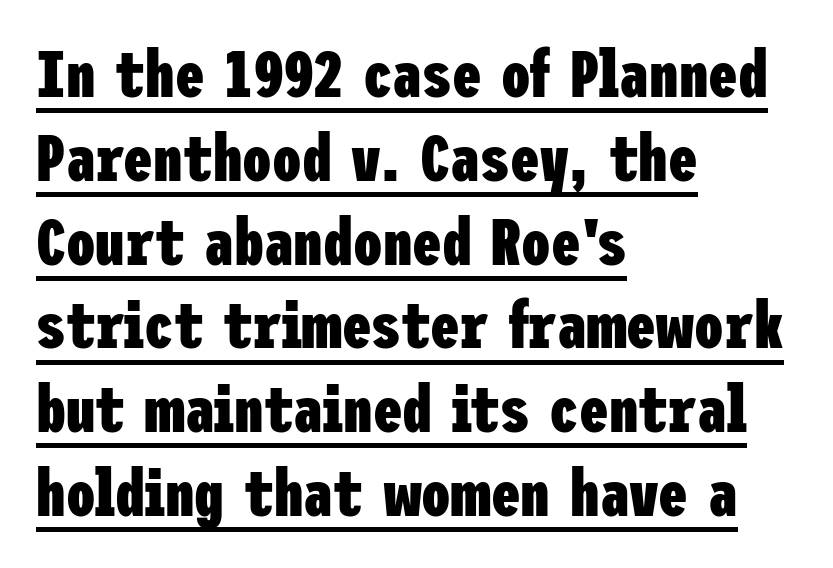
Every letter is thick-stroked: bold, no question. The passage is arranged the way most books set body copy — flush left. A typesetter would label this face a sans. Does a line run under the words? Yes, clearly.
